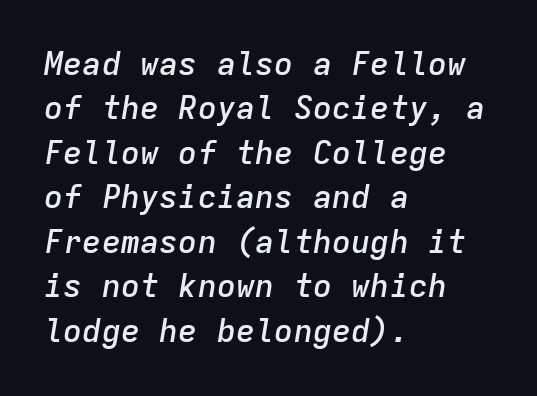
{"italic": "yes", "lean": "right", "slant_degrees": 9, "bold": "semi", "weight": "semibold", "width": "normal", "stroke_contrast": "low", "x_height": "medium", "monospaced": "yes", "underline": "no", "align": "left", "line_spacing": "normal", "line_spacing_ratio": 1.39, "letter_spacing": "normal", "letter_spacing_em": 0.0, "glyph_px": 32}
